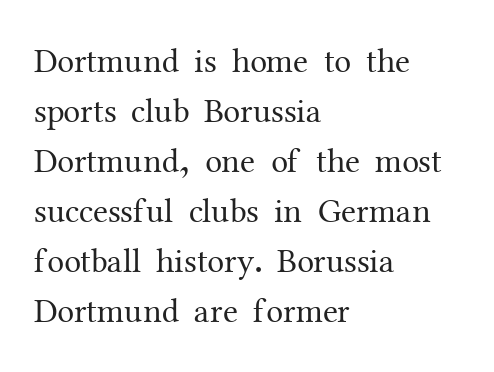
The image shows 34 px regular-weight serif type, upright; set left-aligned, normal line spacing (1.47x), normal letter spacing, not underlined; medium stroke contrast and a medium x-height.
